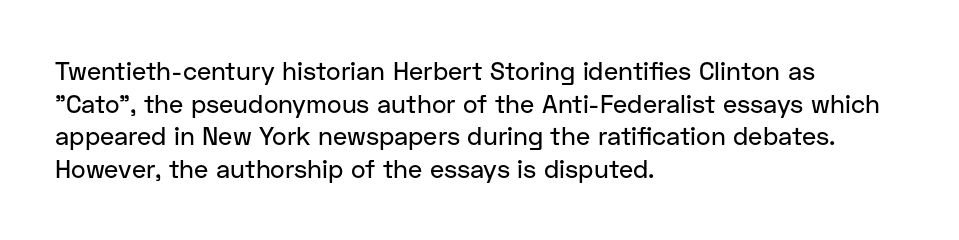
The tracking reads as untouched default to a designer's eye. Has an underline been added? It has not. Where is the straight margin? On the left. A typesetter would call this leading conventional body-copy spacing.
